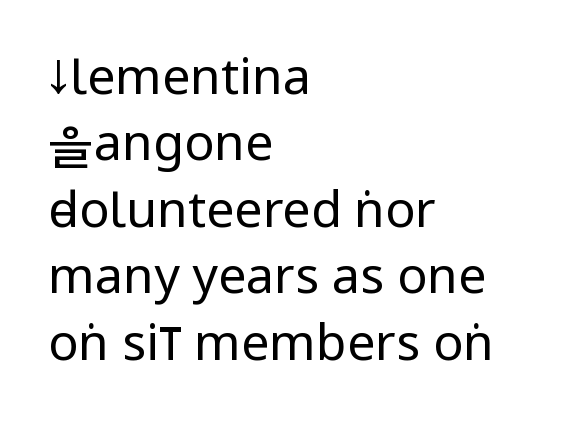
The image shows 50 px regular-weight, condensed sans-serif type, upright; set left-aligned, normal line spacing (1.33x), normal letter spacing, not underlined; low stroke contrast.
